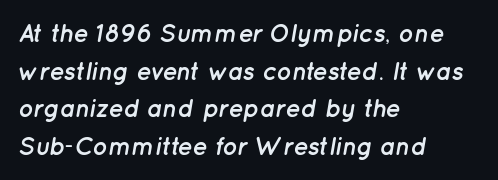
The image shows 25 px bold type, italic (leaning right); set left-aligned, normal line spacing (1.51x), normal letter spacing, not underlined.
